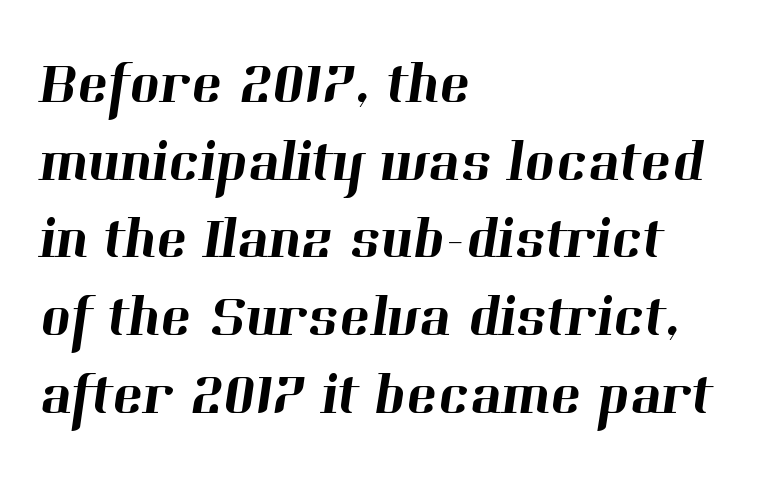
The image shows 58 px serif type; set left-aligned, normal line spacing (1.34x), normal letter spacing, not underlined; high stroke contrast and a medium x-height.
